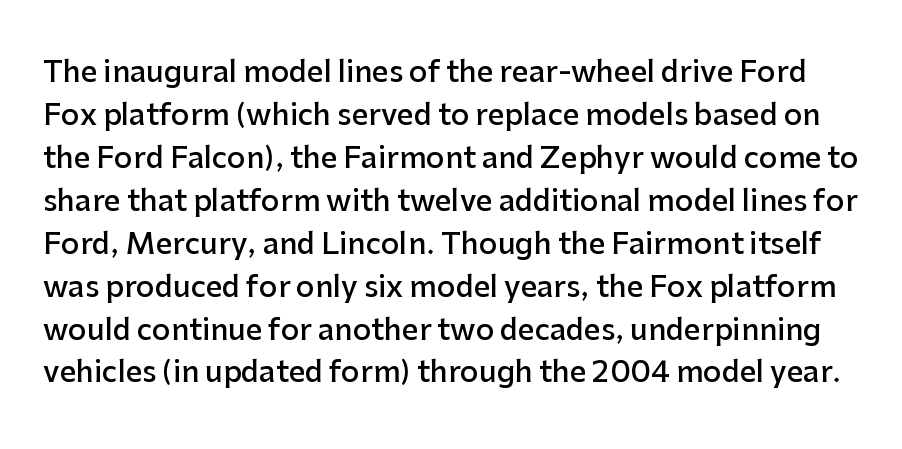
The image shows 29 px semibold sans-serif type, upright; set normal line spacing (1.48x), normal letter spacing, not underlined; low stroke contrast and a medium x-height.
